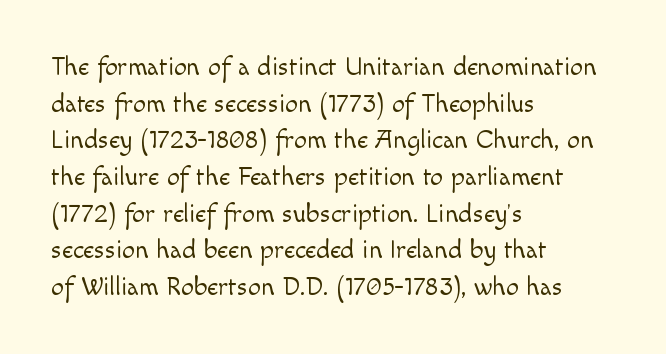
{"italic": "no", "bold": "no", "underline": "no", "align": "left", "line_spacing": "normal", "line_spacing_ratio": 1.41, "letter_spacing": "normal", "letter_spacing_em": 0.0, "glyph_px": 26}
